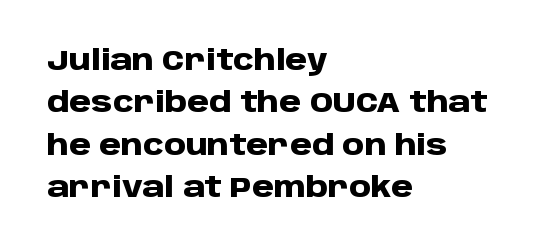
{"serif": "no", "italic": "no", "bold": "yes", "weight": "heavy", "width": "normal", "stroke_contrast": "low", "x_height": "large", "monospaced": "no", "underline": "no", "align": "left", "line_spacing": "normal", "line_spacing_ratio": 1.51, "letter_spacing": "normal", "letter_spacing_em": 0.0, "glyph_px": 28}
